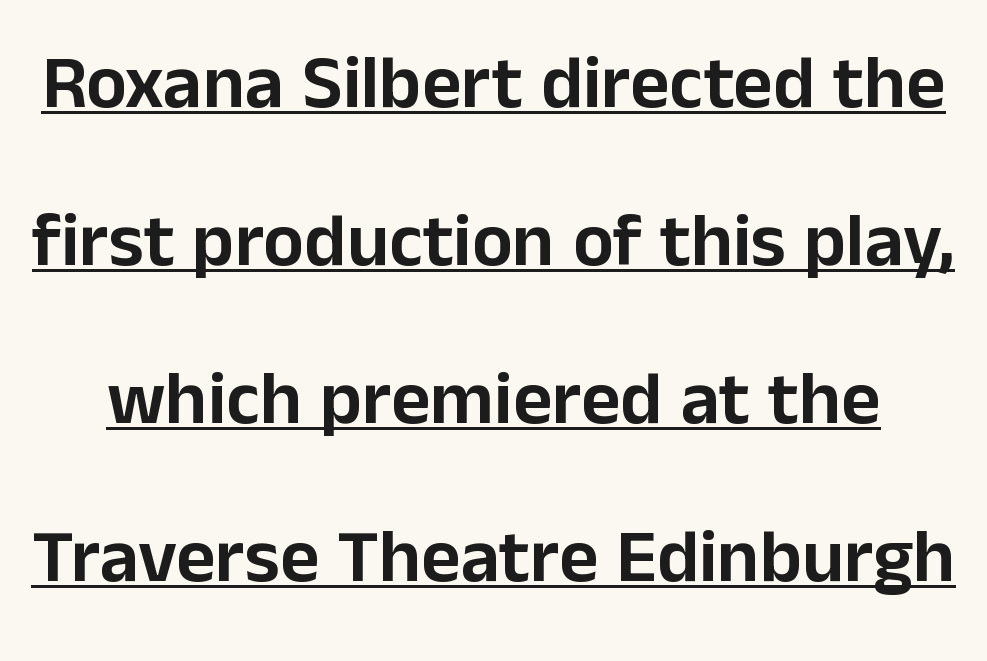
Q: Is the text italic (slanted)? A: No, it is upright.
Q: Is the typeface a serif or a sans-serif typeface? A: Sans-serif.
Q: Is the text underlined? A: Yes.
Q: Is the spacing between letters normal or unusually wide? A: Normal.
Q: Is the spacing between lines tight, normal or loose? A: Loose.
Q: Width (condensed, normal, or wide)? A: Normal.
Q: Stroke contrast? A: Low.
Q: x-height? A: Medium.
Q: Monospaced? A: No.
